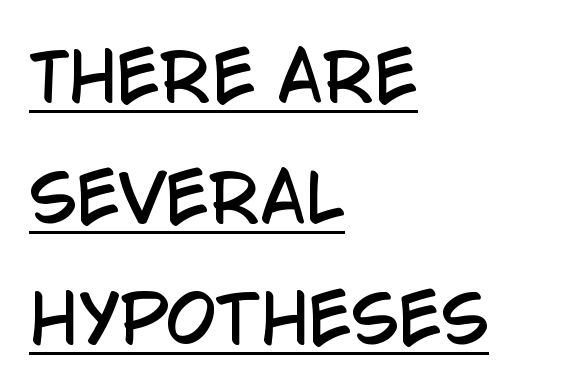
Is this a sans? Yes — the strokes have no serifs. In designer terms, the underline attribute is active on this setting. Does the lettering tilt? It doesn't — this is upright. Is this a fixed-width face? No — the glyphs have proportional, varying widths.
